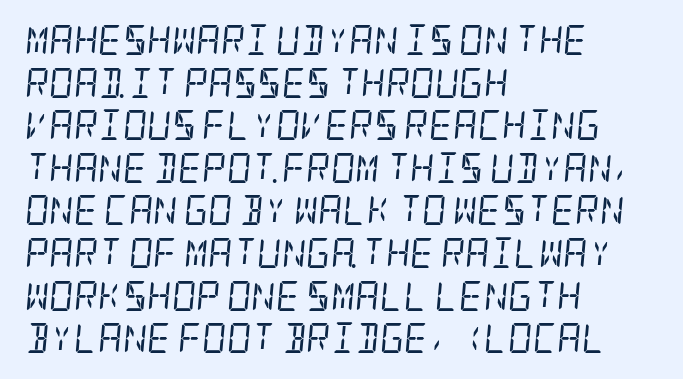
{"serif": "yes", "italic": "yes", "lean": "right", "slant_degrees": 5, "bold": "no", "weight": "regular", "width": "condensed", "stroke_contrast": "low", "x_height": "large", "underline": "no", "align": "left", "line_spacing": "normal", "line_spacing_ratio": 1.42, "letter_spacing": "normal", "letter_spacing_em": 0.0, "glyph_px": 30}
